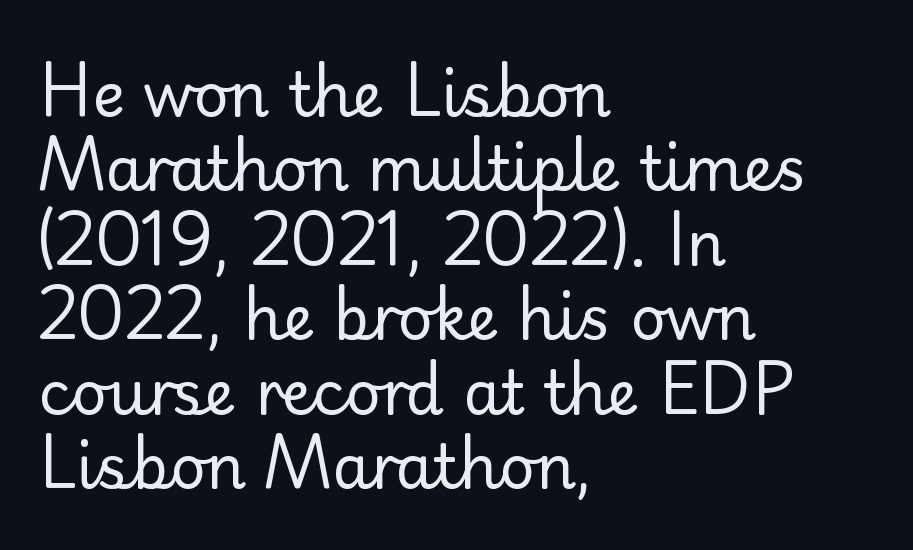
Rendered with straight, roman letterforms. Observe the ordinary spacing: letters are neighbours, not strangers. Compared with a typical body face, this is equally light or lighter still. Grotesque or geometric, the face here clearly has no serifs. You could not count columns in this text — the font is proportionally spaced.
